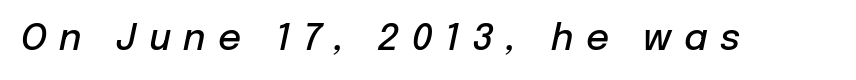
{"italic": "yes", "lean": "right", "slant_degrees": 12, "bold": "semi", "weight": "semibold", "width": "normal", "stroke_contrast": "low", "x_height": "medium", "monospaced": "no", "underline": "no", "letter_spacing": "wide", "letter_spacing_em": 0.35, "glyph_px": 36}
